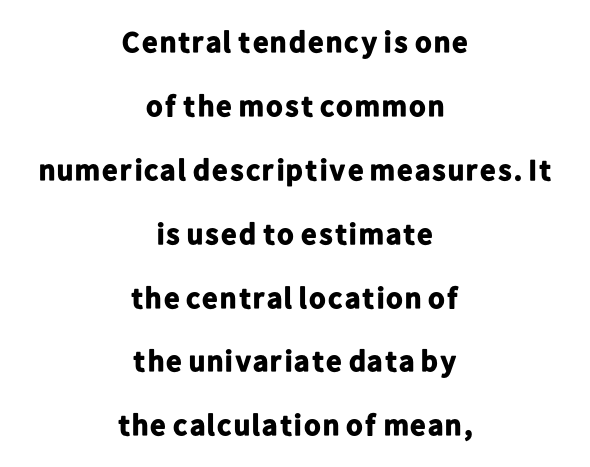
Q: Is the text bold? A: Yes.
Q: Is the text italic (slanted)? A: No, it is upright.
Q: Is the typeface a serif or a sans-serif typeface? A: Sans-serif.
Q: Is the text underlined? A: No.
Q: How is the paragraph aligned? A: Centered.
Q: Is the spacing between letters normal or unusually wide? A: Normal.
Q: Is the spacing between lines tight, normal or loose? A: Loose.
Q: Width (condensed, normal, or wide)? A: Normal.
Q: Stroke contrast? A: Low.
Q: x-height? A: Medium.
Q: Monospaced? A: No.
